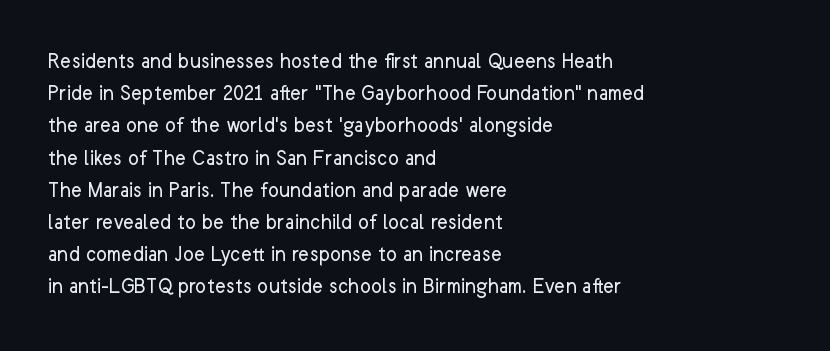
The image shows 23 px text type, upright; set left-aligned, normal line spacing (1.4x), normal letter spacing, not underlined.
